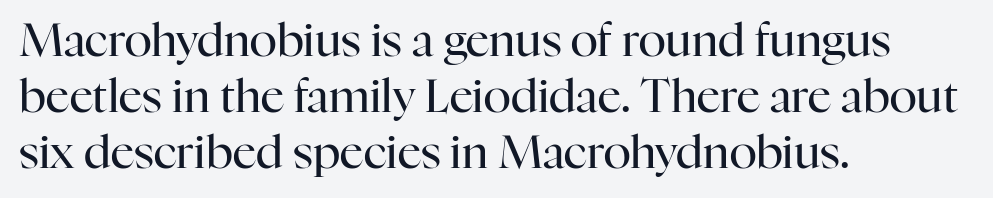
{"serif": "yes", "italic": "no", "bold": "no", "weight": "regular", "width": "normal", "stroke_contrast": "high", "x_height": "medium", "monospaced": "no", "underline": "no", "align": "left", "line_spacing_ratio": 1.22, "letter_spacing": "normal", "letter_spacing_em": 0.0, "glyph_px": 46}
